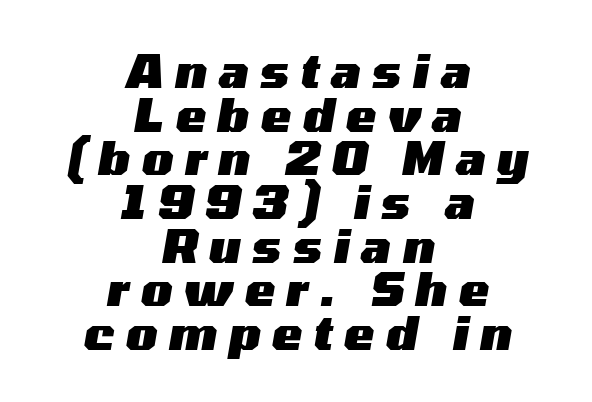
{"italic": "yes", "lean": "right", "slant_degrees": 10, "bold": "yes", "weight": "heavy", "width": "wide", "stroke_contrast": "medium", "x_height": "medium", "monospaced": "no", "underline": "no", "align": "center", "line_spacing": "tight", "line_spacing_ratio": 0.97, "letter_spacing": "wide", "letter_spacing_em": 0.26, "glyph_px": 45}
